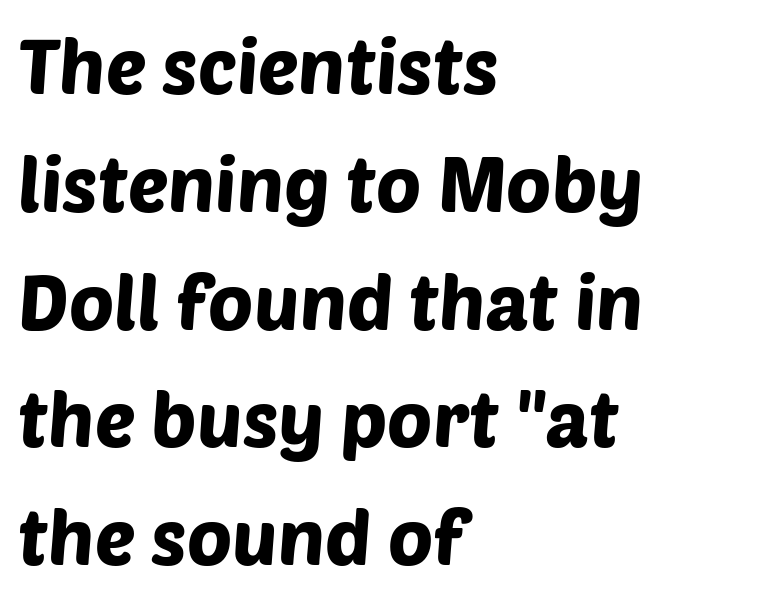
The paragraph shown leans on its left margin. There is no visible air inserted between adjacent glyphs. Do the characters align in a grid? No, the font is proportional. Vertical spacing — default.
